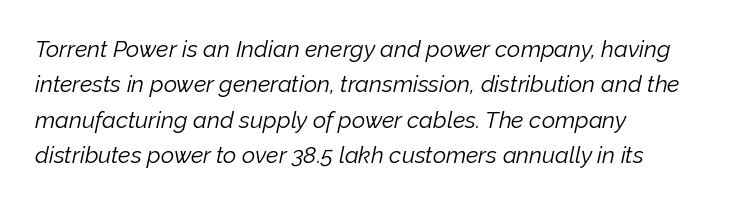
Q: Is the text bold? A: No.
Q: Is the text italic (slanted)? A: Yes, it leans right by about 12 degrees.
Q: Is the text underlined? A: No.
Q: How is the paragraph aligned? A: Left-aligned.
Q: Is the spacing between letters normal or unusually wide? A: Normal.
Q: Is the spacing between lines tight, normal or loose? A: Normal.
